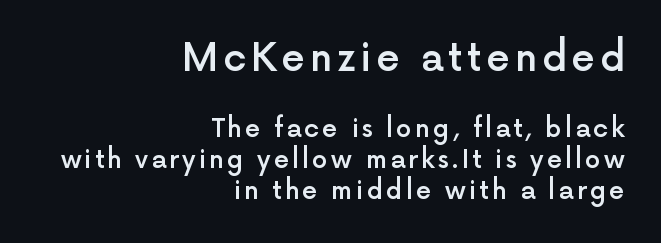
The image shows 38 px semibold sans-serif type, upright; set right-aligned, line spacing 1.24x, not underlined; the first (top) block is 1.52x larger; a medium x-height.
